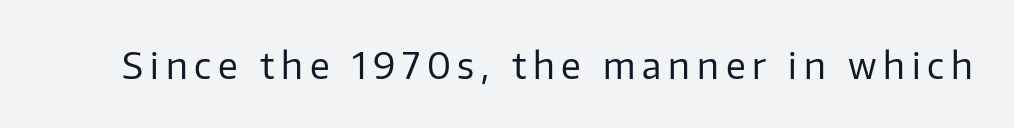
No italicization has been applied; the sample stays upright. Stems and bowls with no extra thickness — not bold. Descender tails drop into unmarked territory. Looks like regular typesetting: each glyph gets only the width it needs. A typesetter would label this face a sans.
